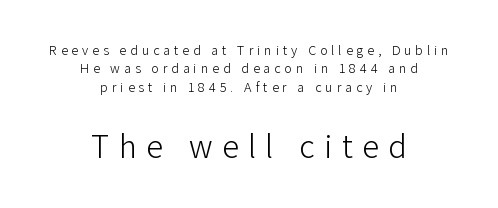
{"serif": "no", "italic": "no", "bold": "no", "weight": "light", "width": "normal", "stroke_contrast": "low", "x_height": "medium", "monospaced": "no", "underline": "no", "align": "center", "line_spacing": "normal", "line_spacing_ratio": 1.32, "letter_spacing": "wide", "letter_spacing_em": 0.28, "larger_block": "second", "size_ratio": 2.43, "glyph_px": 34}
